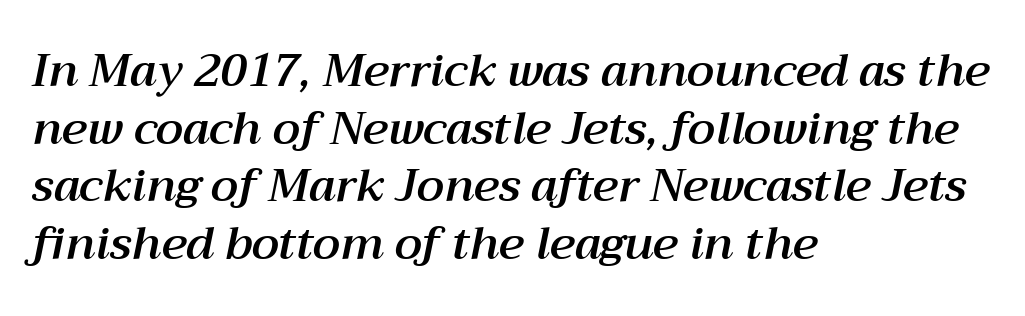
Q: Is the text italic (slanted)? A: Yes, it leans right by about 12 degrees.
Q: Is the text underlined? A: No.
Q: How is the paragraph aligned? A: Left-aligned.
Q: Is the spacing between letters normal or unusually wide? A: Normal.
Q: Is the spacing between lines tight, normal or loose? A: Normal.
Q: Width (condensed, normal, or wide)? A: Normal.
Q: Stroke contrast? A: Medium.
Q: x-height? A: Medium.
Q: Monospaced? A: No.
